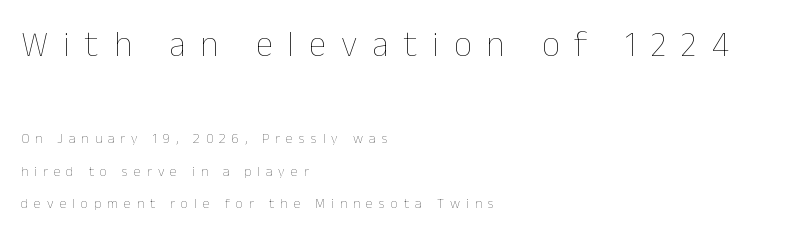
Q: Is the text bold? A: No.
Q: Is the text italic (slanted)? A: No, it is upright.
Q: Is the text underlined? A: No.
Q: How is the paragraph aligned? A: Left-aligned.
Q: Is the spacing between letters normal or unusually wide? A: Unusually wide.
Q: Is the spacing between lines tight, normal or loose? A: Loose.
Q: Which block of text is set in a larger size, the first (top) or the second (bottom)? A: The first (top) one.
Q: Width (condensed, normal, or wide)? A: Normal.
Q: Stroke contrast? A: Low.
Q: x-height? A: Medium.
Q: Monospaced? A: No.
